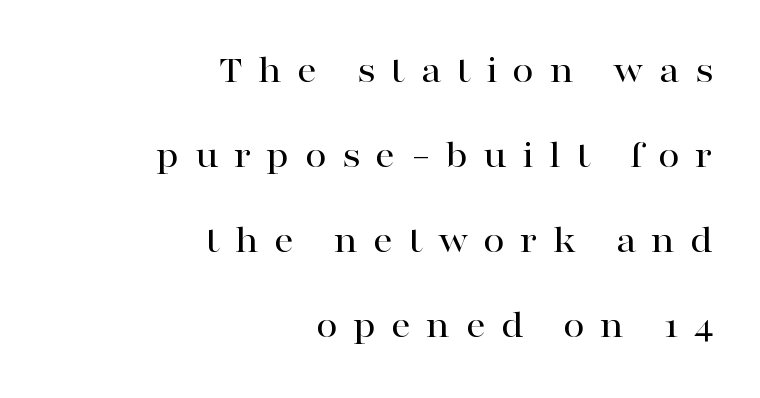
The image shows 39 px wide serif type, upright; set right-aligned, loose line spacing (2.18x), unusually wide letter spacing (+0.39 em), not underlined; high stroke contrast and a medium x-height.
